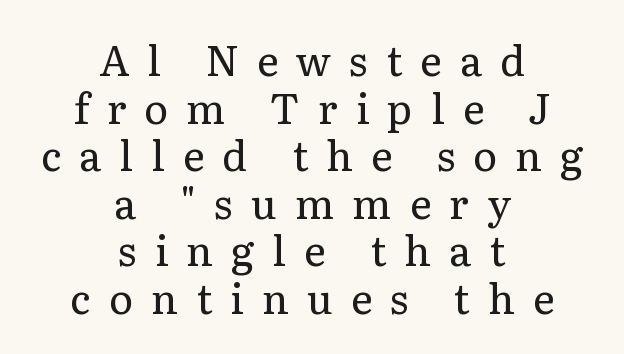
Q: Is the text bold? A: No.
Q: Is the text italic (slanted)? A: No, it is upright.
Q: Is the typeface a serif or a sans-serif typeface? A: Serif.
Q: Is the text underlined? A: No.
Q: How is the paragraph aligned? A: Centered.
Q: Is the spacing between letters normal or unusually wide? A: Unusually wide.
Q: Width (condensed, normal, or wide)? A: Normal.
Q: Stroke contrast? A: Low.
Q: x-height? A: Medium.
Q: Monospaced? A: No.
